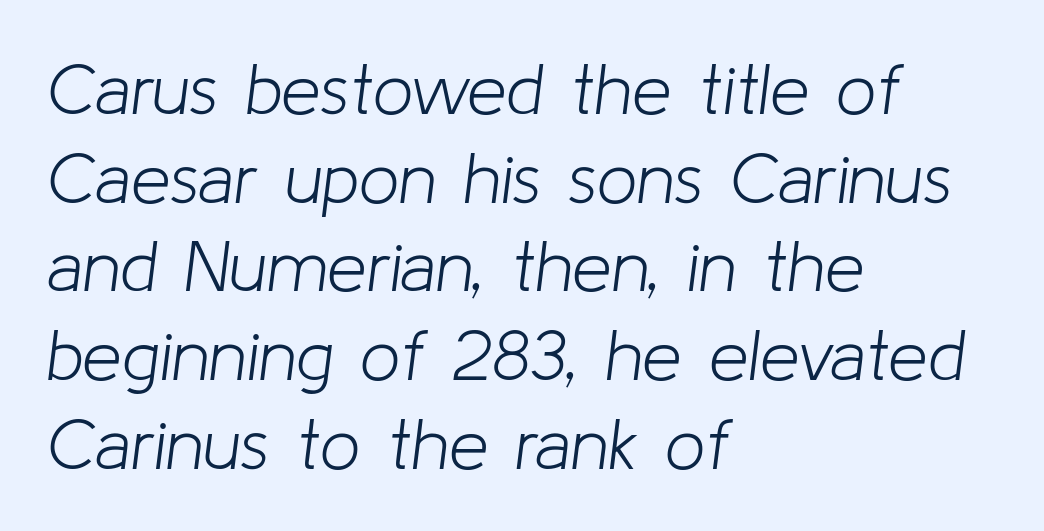
The image shows 71 px light type, italic (leaning right); set left-aligned, normal line spacing (1.25x), normal letter spacing, not underlined; low stroke contrast and a medium x-height.
